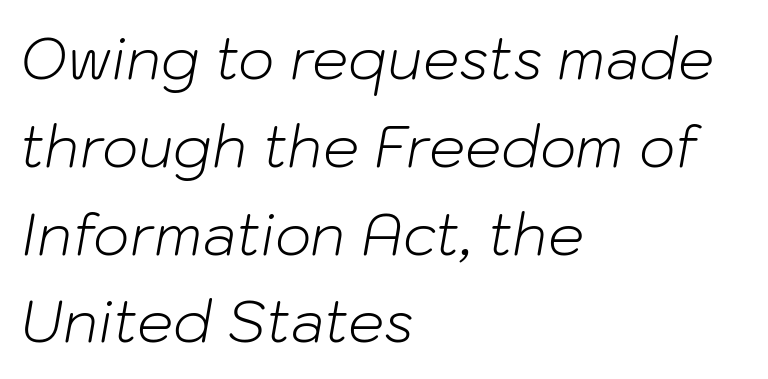
The image shows 57 px light type, italic (leaning right); set left-aligned, normal line spacing (1.54x), normal letter spacing, not underlined; low stroke contrast and a medium x-height.
